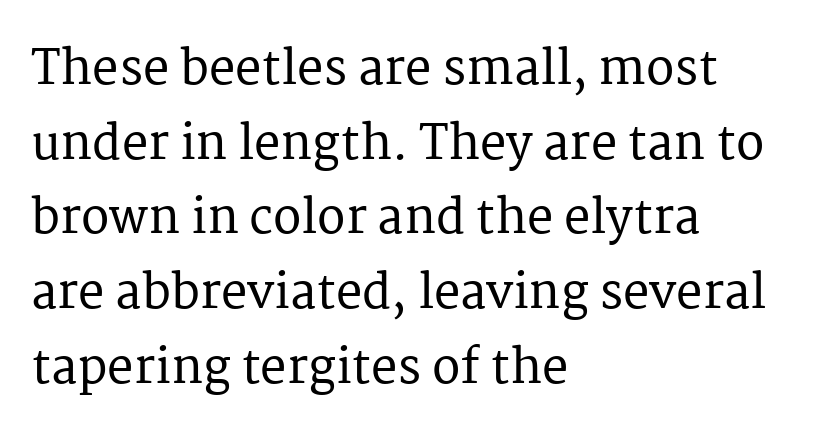
Q: Is the text italic (slanted)? A: No, it is upright.
Q: Is the typeface a serif or a sans-serif typeface? A: Serif.
Q: Is the text underlined? A: No.
Q: How is the paragraph aligned? A: Left-aligned.
Q: Is the spacing between letters normal or unusually wide? A: Normal.
Q: Is the spacing between lines tight, normal or loose? A: Normal.
Q: Width (condensed, normal, or wide)? A: Normal.
Q: Stroke contrast? A: Medium.
Q: x-height? A: Medium.
Q: Monospaced? A: No.
